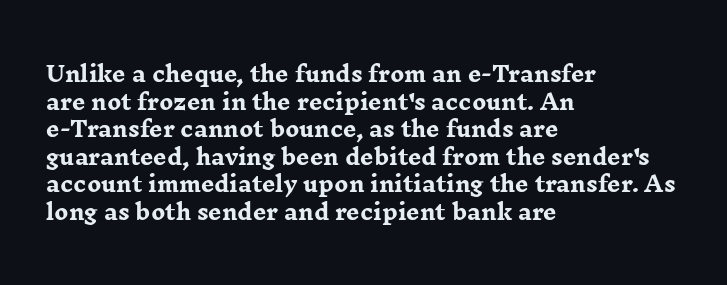
Normally led — the rows are evenly, conventionally spaced. Caption: standard tracking, unaltered. Check the space under the baseline: it is left empty. This sample is left-justified, so line endings fall wherever the words run out. These lines were composed using upright roman letters.
